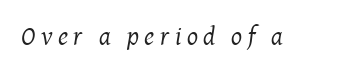
The image shows 26 px text type, italic (leaning right); set unusually wide letter spacing (+0.21 em), not underlined.
